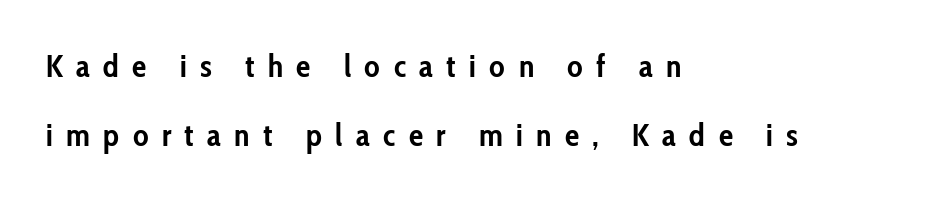
The image shows 32 px semibold, condensed sans-serif type, upright; set left-aligned, loose line spacing (2.15x), unusually wide letter spacing (+0.42 em), not underlined; low stroke contrast and a medium x-height.
